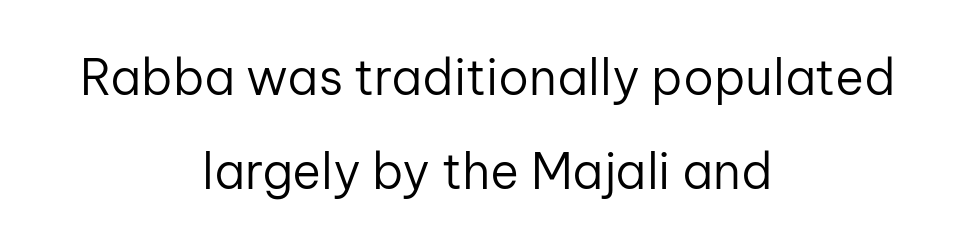
Reading down the column, the eye jumps a long way to each next line. Nope, not italic — everything's standing straight. The designer went with a sans here, leaving each stem footless. Is this a fixed-width face? No — the glyphs have proportional, varying widths.
